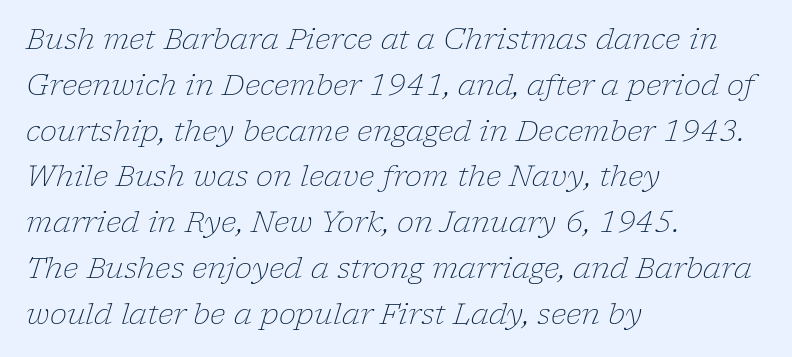
{"serif": "yes", "italic": "yes", "lean": "right", "slant_degrees": 17, "bold": "no", "weight": "light", "width": "normal", "stroke_contrast": "low", "x_height": "medium", "monospaced": "no", "underline": "no", "align": "left", "line_spacing": "normal", "line_spacing_ratio": 1.58, "letter_spacing": "normal", "letter_spacing_em": 0.0, "glyph_px": 29}
